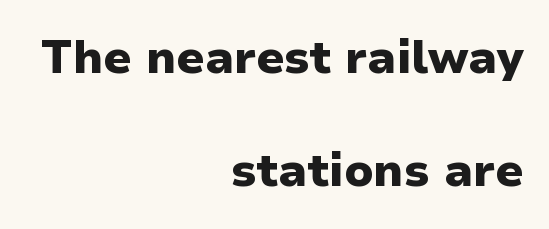
{"serif": "no", "italic": "no", "bold": "yes", "weight": "heavy", "width": "normal", "stroke_contrast": "low", "x_height": "medium", "monospaced": "no", "underline": "no", "align": "right", "line_spacing": "loose", "line_spacing_ratio": 2.45, "letter_spacing": "normal", "letter_spacing_em": 0.0, "glyph_px": 46}
